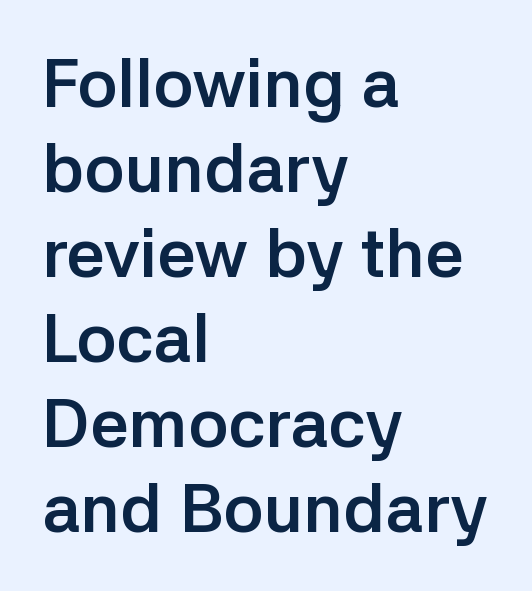
The image shows 68 px semibold sans-serif type, upright; set left-aligned, normal line spacing (1.25x), normal letter spacing, not underlined; low stroke contrast and a medium x-height.
